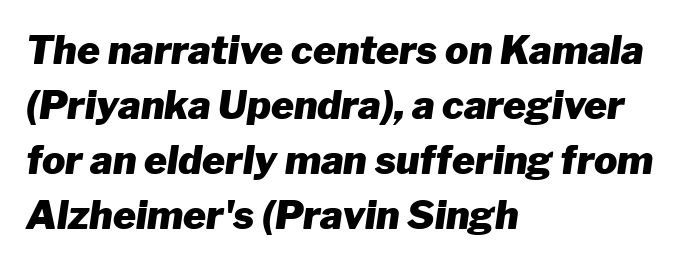
Q: Is the text bold? A: Yes.
Q: Is the text italic (slanted)? A: Yes, it leans right by about 8 degrees.
Q: Is the text underlined? A: No.
Q: How is the paragraph aligned? A: Left-aligned.
Q: Is the spacing between letters normal or unusually wide? A: Normal.
Q: Is the spacing between lines tight, normal or loose? A: Normal.
Q: Width (condensed, normal, or wide)? A: Normal.
Q: Stroke contrast? A: Low.
Q: x-height? A: Medium.
Q: Monospaced? A: No.
